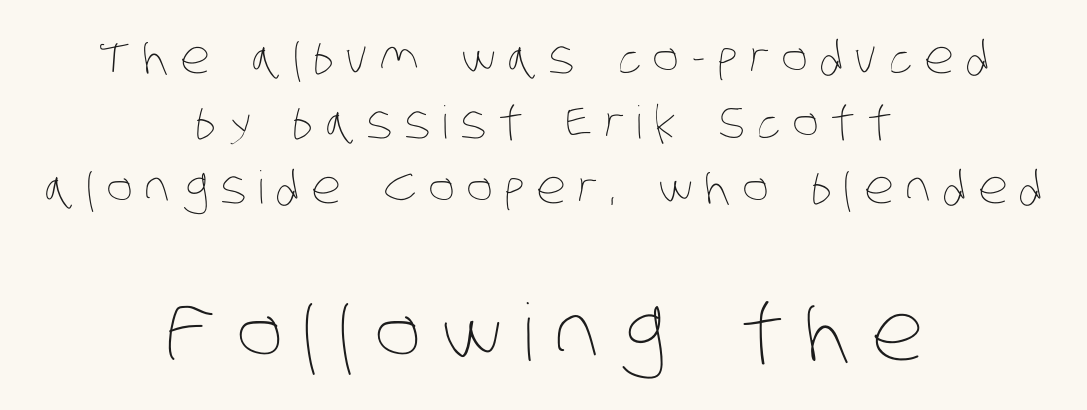
The image shows 79 px thin, condensed type; set centered, normal line spacing (1.44x), unusually wide letter spacing (+0.26 em), not underlined; the second (bottom) block is 1.76x larger; low stroke contrast and a large x-height.
